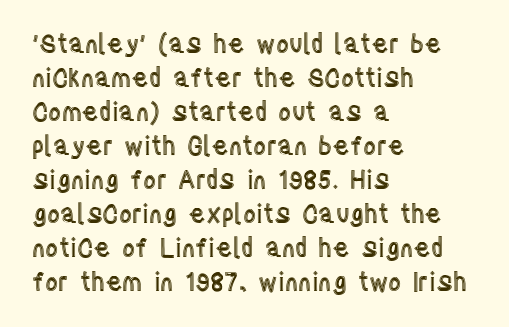
These lines were composed using upright roman letters. Line beginnings align vertically; line endings do not. Quick note: underline off. Nobody touched the tracking dial on this one. Leading matches the norm, producing a regular column.
